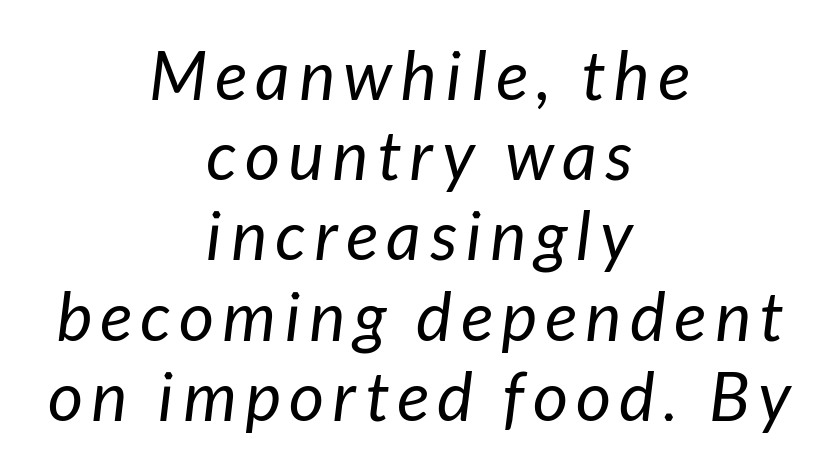
{"italic": "yes", "lean": "right", "slant_degrees": 7, "bold": "no", "weight": "regular", "width": "normal", "stroke_contrast": "low", "x_height": "medium", "monospaced": "no", "underline": "no", "align": "center", "line_spacing_ratio": 1.18, "glyph_px": 68}
